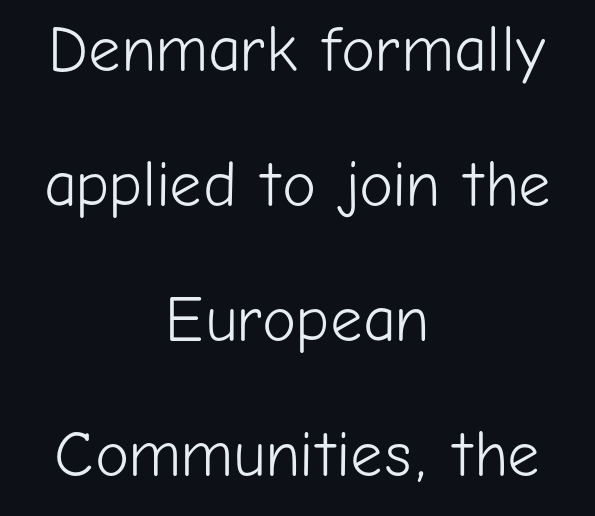
Q: Is the text bold? A: No.
Q: Is the text italic (slanted)? A: No, it is upright.
Q: Is the typeface a serif or a sans-serif typeface? A: Sans-serif.
Q: Is the text underlined? A: No.
Q: How is the paragraph aligned? A: Centered.
Q: Is the spacing between letters normal or unusually wide? A: Normal.
Q: Is the spacing between lines tight, normal or loose? A: Loose.
Q: Width (condensed, normal, or wide)? A: Normal.
Q: Stroke contrast? A: Low.
Q: x-height? A: Medium.
Q: Monospaced? A: No.
